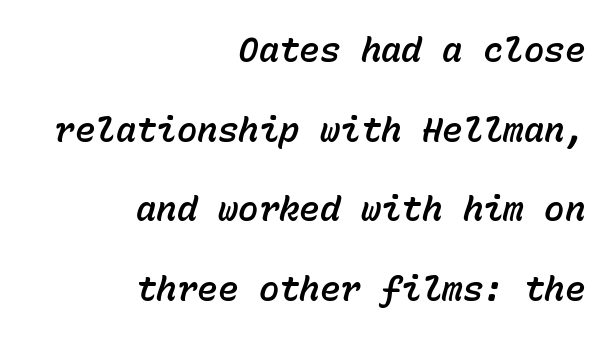
The image shows 34 px text type, italic (leaning right), monospaced; set right-aligned, loose line spacing (2.34x), normal letter spacing, not underlined; low stroke contrast and a medium x-height.
